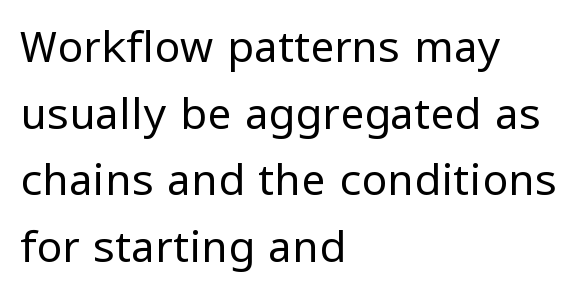
Nothing sits at the stroke ends, so this counts as sans-serif. The letters advance in unequal steps, a hallmark of proportional type. Here the glyphs are tracked normally, forming tight word shapes. The lettering stays uniformly vertical, giving the passage a roman look. The face looks like a standard text weight, possibly lighter. This rendering uses left alignment, leaving the right contour irregular.
